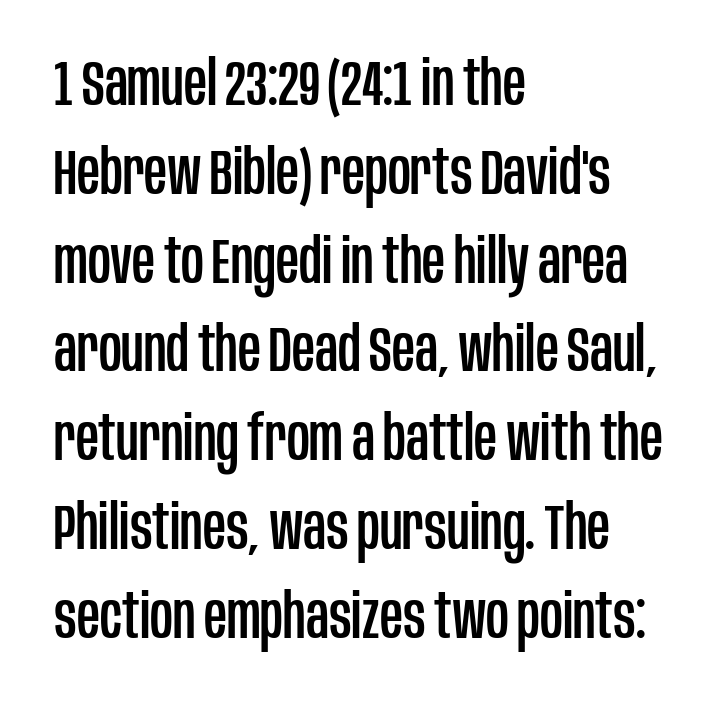
{"serif": "no", "italic": "no", "width": "condensed", "stroke_contrast": "low", "x_height": "large", "monospaced": "no", "underline": "no", "align": "left", "line_spacing": "normal", "line_spacing_ratio": 1.41, "letter_spacing": "normal", "letter_spacing_em": 0.0, "glyph_px": 63}
